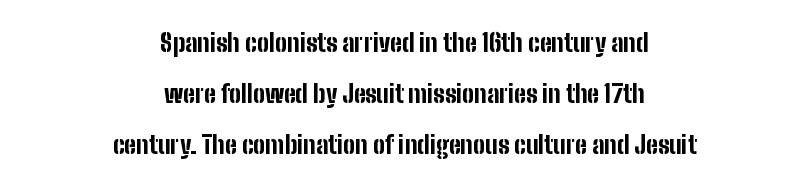
{"italic": "no", "bold": "yes", "underline": "no", "align": "center", "line_spacing": "loose", "line_spacing_ratio": 2.13, "letter_spacing": "normal", "letter_spacing_em": 0.0, "glyph_px": 24}
